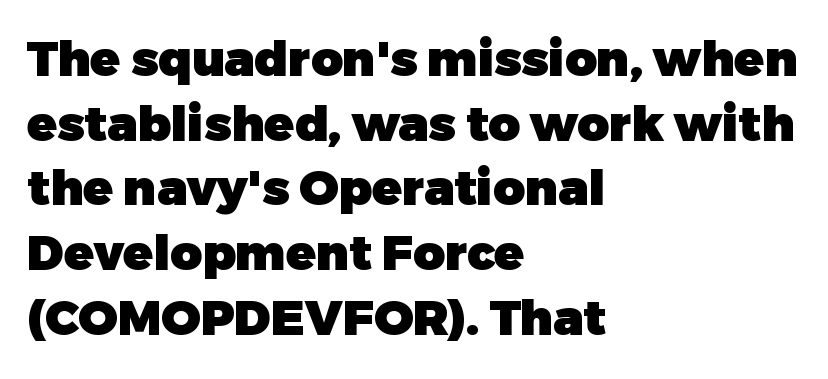
As a designer I'd log this as weight 700, bold. I'd call this a sans setting — the letters go barefoot. Note the varied advance widths — an 'i' is clearly narrower than an 'm'. Does extra space separate the letters? No, they use regular spacing. Left-aligned paragraph, ragged on the right.
